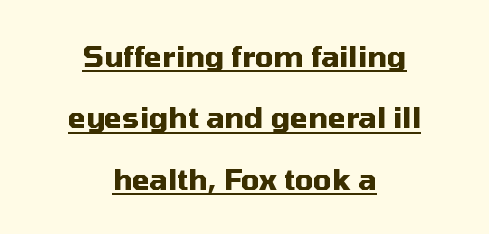
Q: Is the text bold? A: Yes.
Q: Is the text italic (slanted)? A: No, it is upright.
Q: Is the typeface a serif or a sans-serif typeface? A: Sans-serif.
Q: Is the text underlined? A: Yes.
Q: How is the paragraph aligned? A: Centered.
Q: Is the spacing between letters normal or unusually wide? A: Normal.
Q: Is the spacing between lines tight, normal or loose? A: Loose.
Q: Width (condensed, normal, or wide)? A: Normal.
Q: Stroke contrast? A: Medium.
Q: x-height? A: Medium.
Q: Monospaced? A: No.
